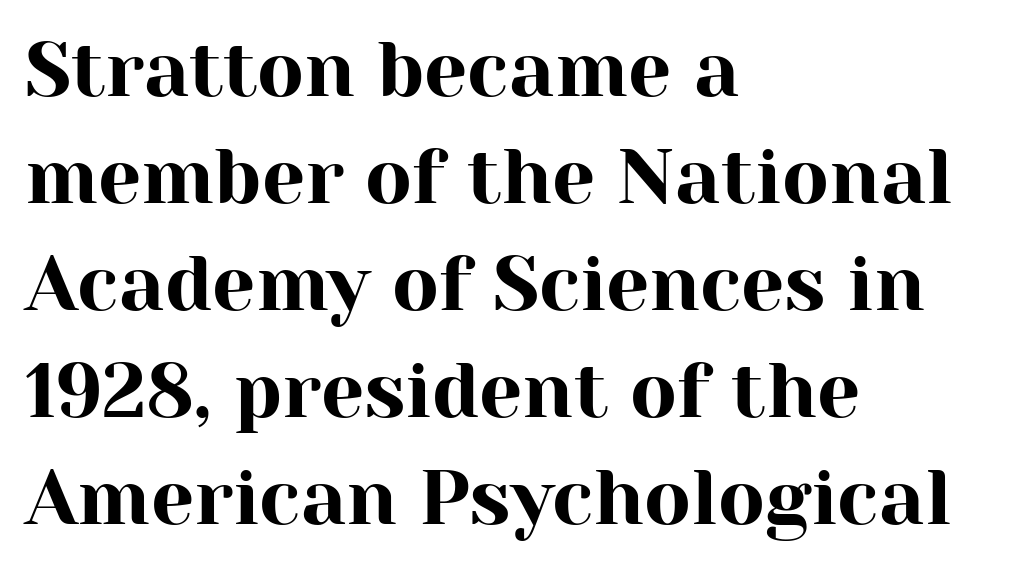
{"serif": "yes", "italic": "no", "width": "normal", "stroke_contrast": "high", "x_height": "medium", "monospaced": "no", "underline": "no", "align": "left", "line_spacing": "normal", "line_spacing_ratio": 1.39, "letter_spacing": "normal", "letter_spacing_em": 0.0, "glyph_px": 77}
